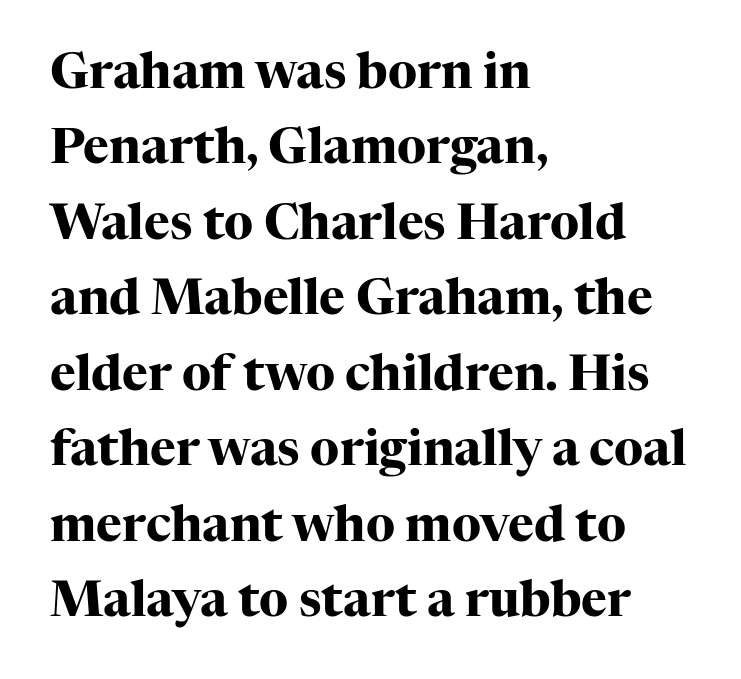
Summary of weight: heavy, a full bold. Italic? Not at all — the glyphs are vertical. Line starts are locked; line ends wander. Beneath every word, the page is bare. Successive baselines arrive at the customary interval.
